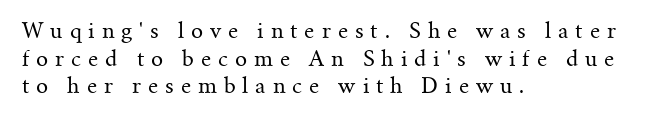
Baseline-to-baseline distance is the conventional proportion of letter height. If you drew a ruler down the left edge, every line would touch it. These glyphs show unthickened strokes, regular width or finer. The specimen omits any rule beneath the text block's lines. This is roman type, the default non-slanted kind.
